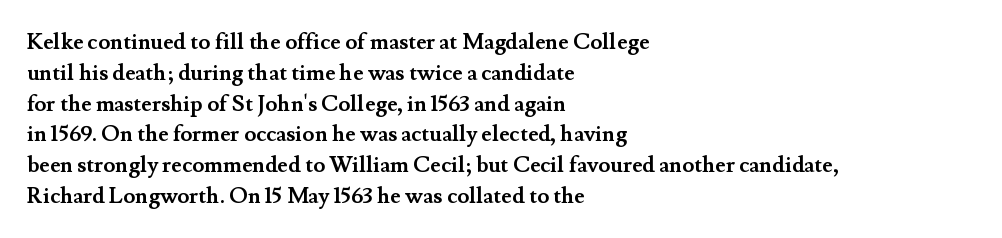
Q: Is the text bold? A: Yes.
Q: Is the text italic (slanted)? A: No, it is upright.
Q: Is the text underlined? A: No.
Q: How is the paragraph aligned? A: Left-aligned.
Q: Is the spacing between letters normal or unusually wide? A: Normal.
Q: Is the spacing between lines tight, normal or loose? A: Normal.
